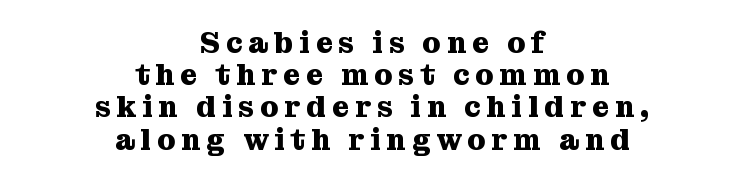
Q: Is the text bold? A: Yes.
Q: Is the text italic (slanted)? A: No, it is upright.
Q: Is the typeface a serif or a sans-serif typeface? A: Serif.
Q: Is the text underlined? A: No.
Q: How is the paragraph aligned? A: Centered.
Q: Is the spacing between letters normal or unusually wide? A: Unusually wide.
Q: Is the spacing between lines tight, normal or loose? A: Tight.
Q: Width (condensed, normal, or wide)? A: Normal.
Q: Stroke contrast? A: Medium.
Q: x-height? A: Medium.
Q: Monospaced? A: No.
